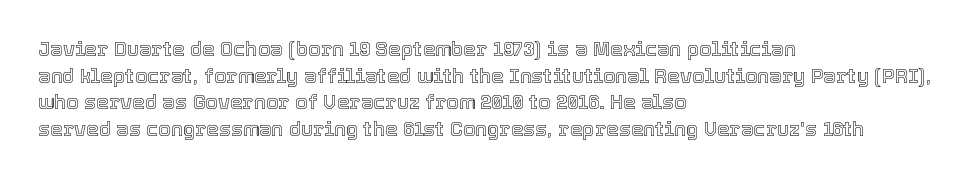
The image shows 20 px text type, upright; set left-aligned, normal line spacing (1.33x), normal letter spacing, not underlined.
